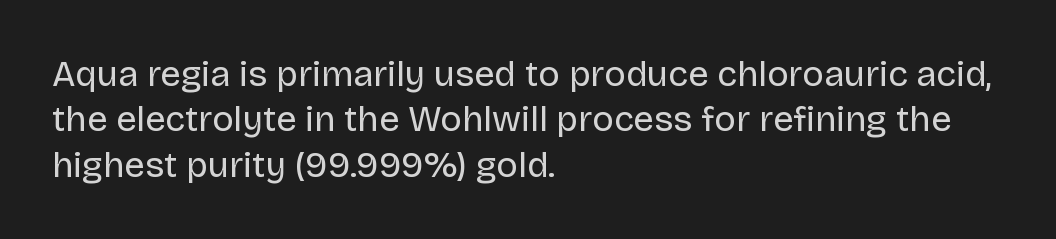
{"serif": "no", "italic": "no", "bold": "no", "weight": "regular", "width": "normal", "stroke_contrast": "low", "x_height": "large", "monospaced": "no", "underline": "no", "align": "left", "line_spacing": "normal", "line_spacing_ratio": 1.26, "letter_spacing": "normal", "letter_spacing_em": 0.0, "glyph_px": 36}
